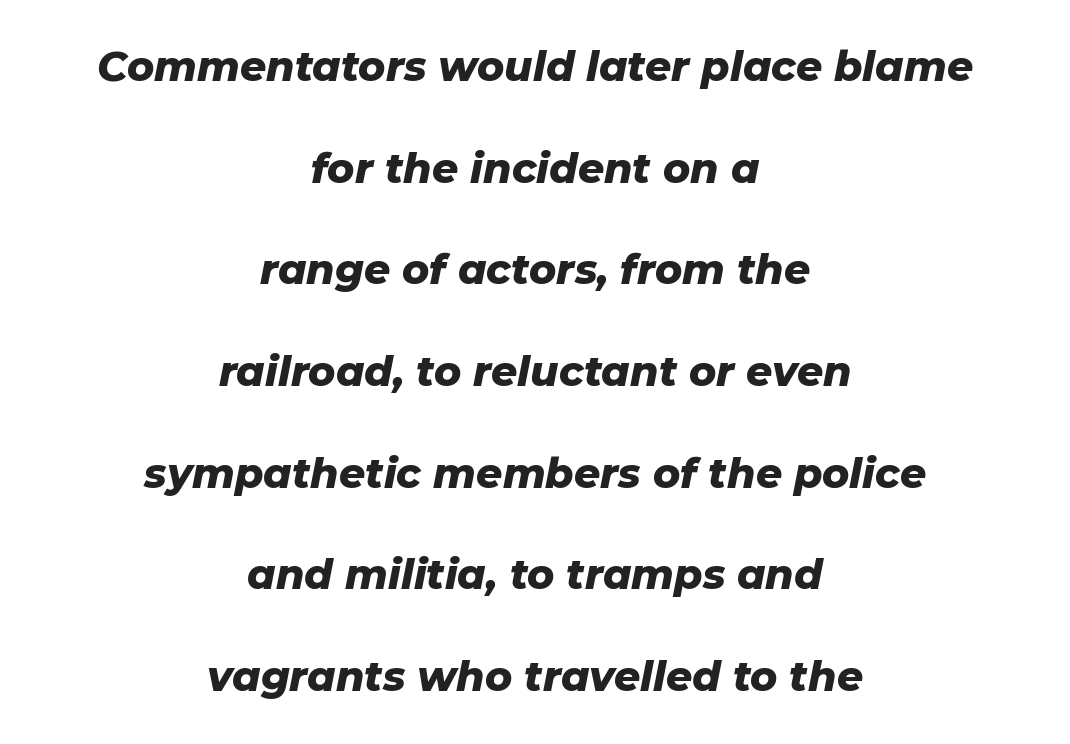
The image shows 41 px heavy type, italic (leaning right); set centered, loose line spacing (2.48x), normal letter spacing, not underlined; low stroke contrast and a medium x-height.
